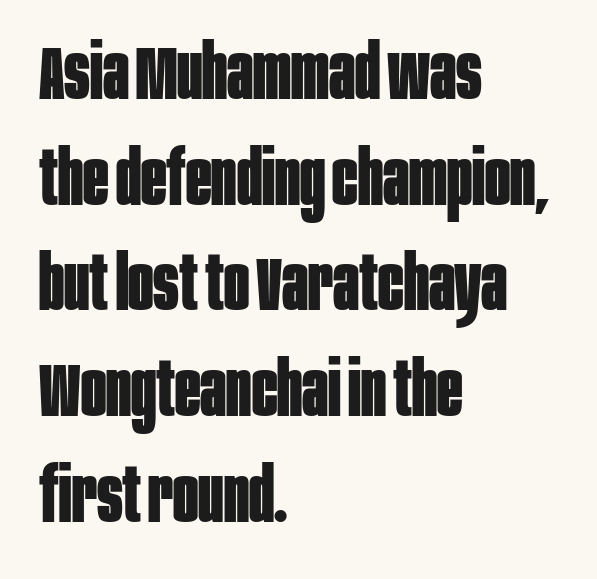
The image shows 75 px bold, condensed sans-serif type, upright; set left-aligned, normal line spacing (1.41x), normal letter spacing, not underlined; low stroke contrast and a large x-height.
